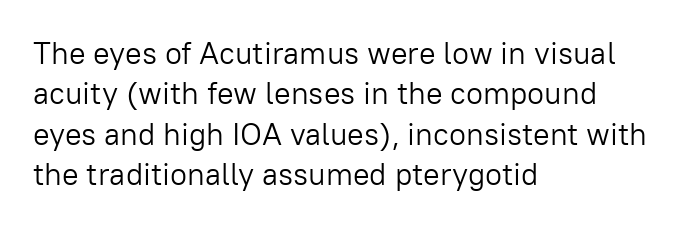
{"serif": "no", "italic": "no", "bold": "no", "weight": "light", "width": "normal", "stroke_contrast": "low", "x_height": "medium", "monospaced": "no", "underline": "no", "align": "left", "line_spacing": "normal", "line_spacing_ratio": 1.3, "letter_spacing": "normal", "letter_spacing_em": 0.0, "glyph_px": 31}
